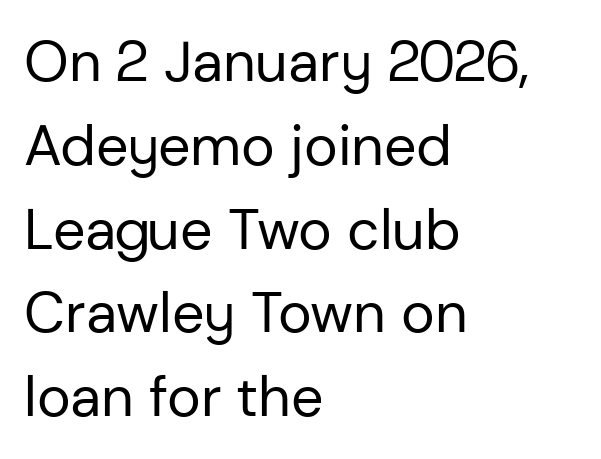
The image shows 57 px regular-weight sans-serif type, upright; set left-aligned, normal line spacing (1.47x), normal letter spacing, not underlined; low stroke contrast and a medium x-height.
